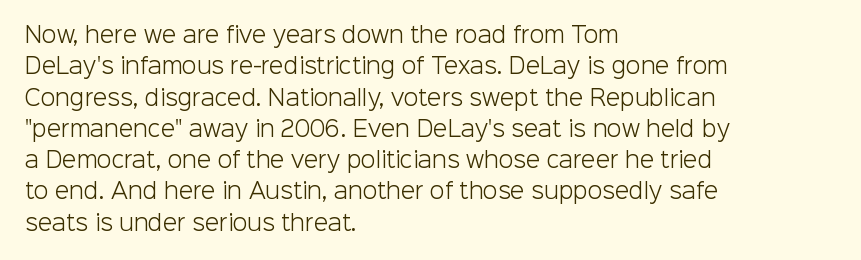
The image shows 21 px text type, upright; set left-aligned, normal line spacing (1.49x), normal letter spacing, not underlined.
